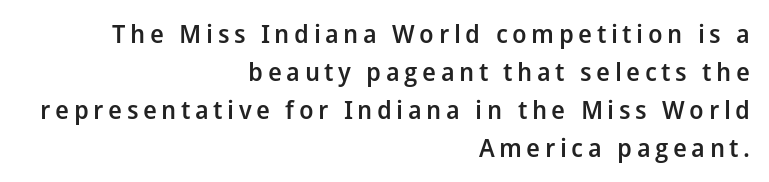
The letters are semibold — heavier than regular but short of a full bold. Check the space under the baseline: it is left empty. Quick note: not italic, upright. A normal amount of white space separates one row of letters from the next. The ragged edge is on the left, which tells us the setting is flush right.
